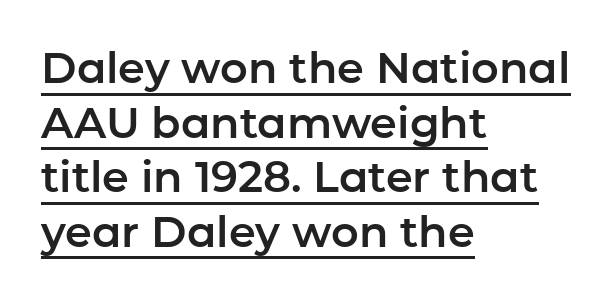
Q: Is the text italic (slanted)? A: No, it is upright.
Q: Is the typeface a serif or a sans-serif typeface? A: Sans-serif.
Q: Is the text underlined? A: Yes.
Q: How is the paragraph aligned? A: Left-aligned.
Q: Is the spacing between letters normal or unusually wide? A: Normal.
Q: Is the spacing between lines tight, normal or loose? A: Normal.
Q: Width (condensed, normal, or wide)? A: Normal.
Q: Stroke contrast? A: Low.
Q: x-height? A: Medium.
Q: Monospaced? A: No.
